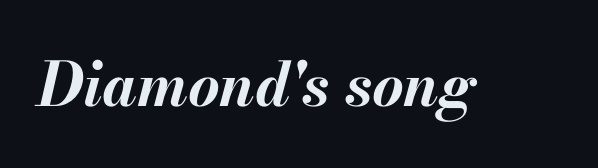
Q: Is the text bold? A: Yes.
Q: Is the text italic (slanted)? A: Yes, it leans right by about 13 degrees.
Q: Is the text underlined? A: No.
Q: Is the spacing between letters normal or unusually wide? A: Normal.
Q: Width (condensed, normal, or wide)? A: Normal.
Q: Stroke contrast? A: Medium.
Q: x-height? A: Small.
Q: Monospaced? A: No.
